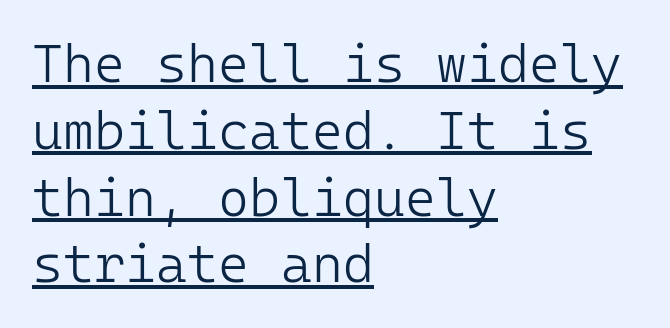
{"serif": "no", "italic": "no", "bold": "no", "weight": "light", "width": "normal", "stroke_contrast": "low", "x_height": "medium", "monospaced": "yes", "underline": "yes", "align": "left", "line_spacing": "normal", "line_spacing_ratio": 1.26, "letter_spacing": "normal", "letter_spacing_em": 0.0, "glyph_px": 53}
